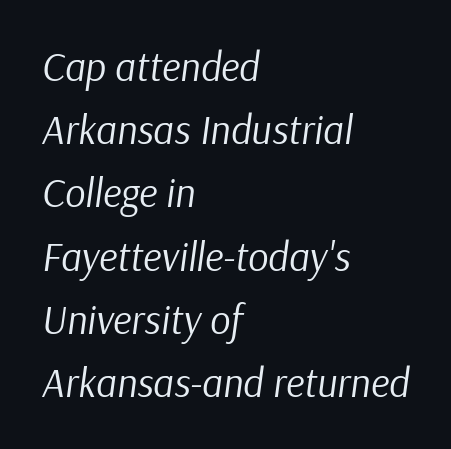
These lines keep a tight, regular rhythm from letter to letter. The rendering uses a moderate line-height, typical for paragraphs. The rendering applies a slant to the glyphs. Here the designer chose a conventional face with non-uniform glyph widths. A clean baseline with only descenders dipping below it. Stem width sits at or under what a default text font uses.
